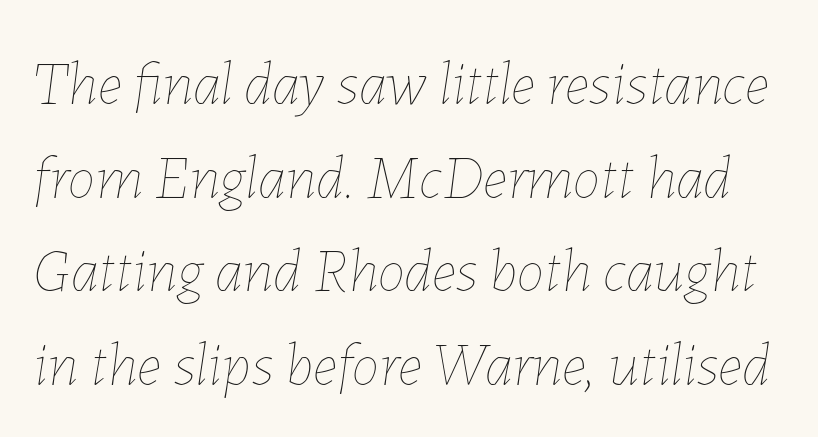
{"italic": "yes", "lean": "right", "slant_degrees": 7, "bold": "no", "weight": "thin", "width": "normal", "stroke_contrast": "low", "x_height": "medium", "monospaced": "no", "underline": "no", "line_spacing": "normal", "line_spacing_ratio": 1.51, "letter_spacing": "normal", "letter_spacing_em": 0.0, "glyph_px": 62}
